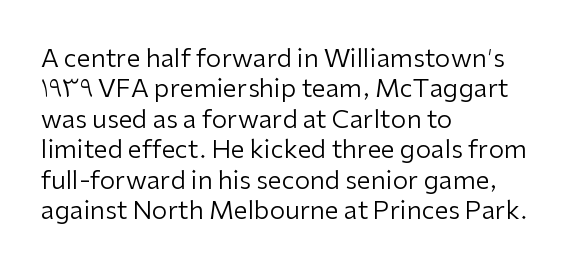
Q: Is the text bold? A: No.
Q: Is the text italic (slanted)? A: No, it is upright.
Q: Is the text underlined? A: No.
Q: How is the paragraph aligned? A: Left-aligned.
Q: Is the spacing between letters normal or unusually wide? A: Normal.
